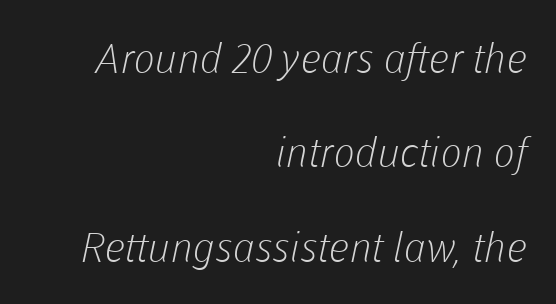
The image shows 41 px light sans-serif type; set right-aligned, loose line spacing (2.3x), normal letter spacing, not underlined; low stroke contrast and a medium x-height.
